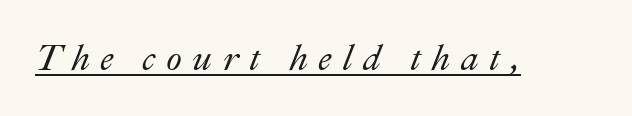
Q: Is the text italic (slanted)? A: Yes, it leans right by about 22 degrees.
Q: Is the text underlined? A: Yes.
Q: Is the spacing between letters normal or unusually wide? A: Unusually wide.
Q: Width (condensed, normal, or wide)? A: Normal.
Q: Stroke contrast? A: Medium.
Q: x-height? A: Small.
Q: Monospaced? A: No.
